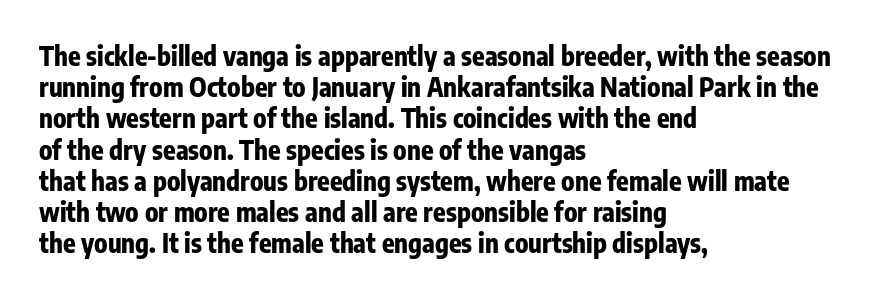
The image shows 26 px bold type, upright; set left-aligned, line spacing 1.2x, normal letter spacing, not underlined.
